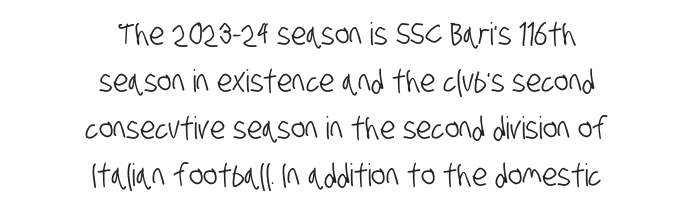
Q: Is the typeface a serif or a sans-serif typeface? A: Sans-serif.
Q: Is the text underlined? A: No.
Q: How is the paragraph aligned? A: Centered.
Q: Is the spacing between letters normal or unusually wide? A: Normal.
Q: Is the spacing between lines tight, normal or loose? A: Normal.
Q: Width (condensed, normal, or wide)? A: Condensed.
Q: Stroke contrast? A: Low.
Q: x-height? A: Large.
Q: Monospaced? A: No.
